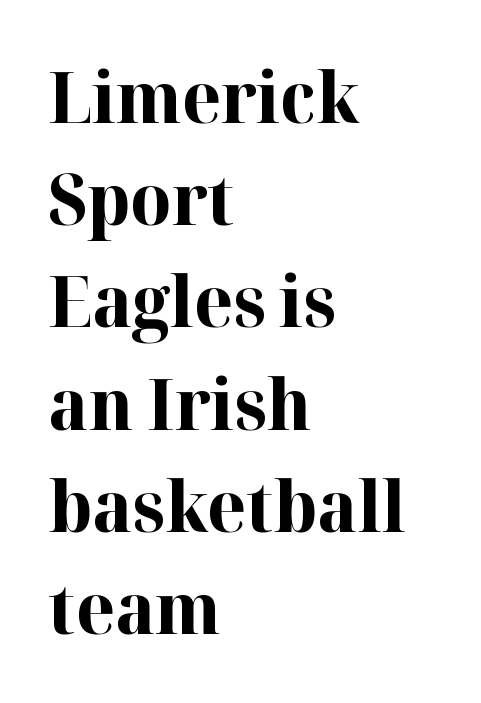
The image shows 70 px bold serif type, upright; set left-aligned, normal line spacing (1.46x), normal letter spacing, not underlined; high stroke contrast and a medium x-height.
